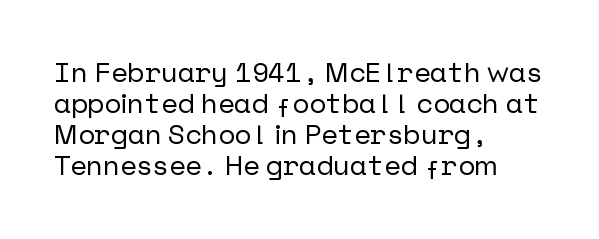
{"serif": "no", "italic": "no", "width": "normal", "stroke_contrast": "low", "x_height": "medium", "underline": "no", "align": "left", "line_spacing": "tight", "line_spacing_ratio": 1.11, "letter_spacing": "normal", "letter_spacing_em": 0.0, "glyph_px": 28}
